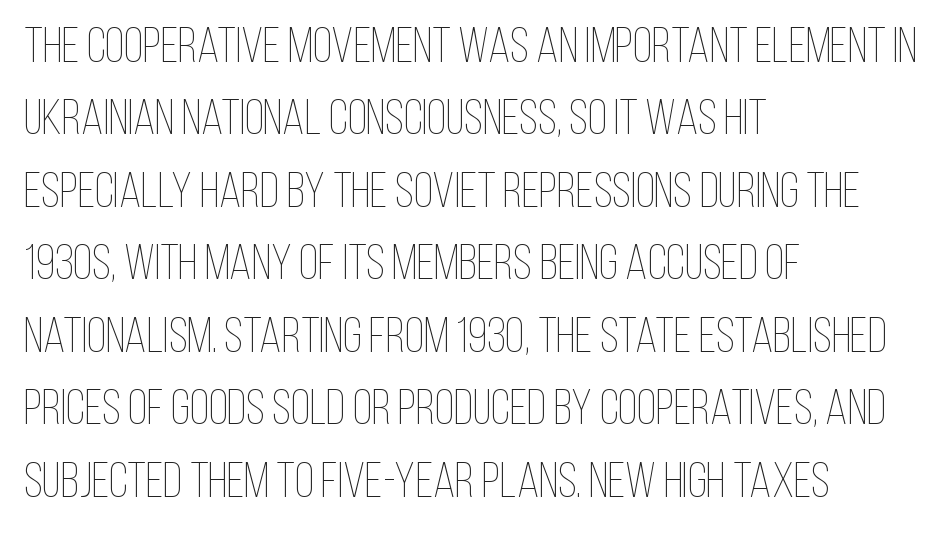
Do the characters align in a grid? No, the font is proportional. Any mark beneath the type? The region is blank. Summary of weight: not heavy and not bold. Glyph-to-glyph distance matches everyday printed text.
